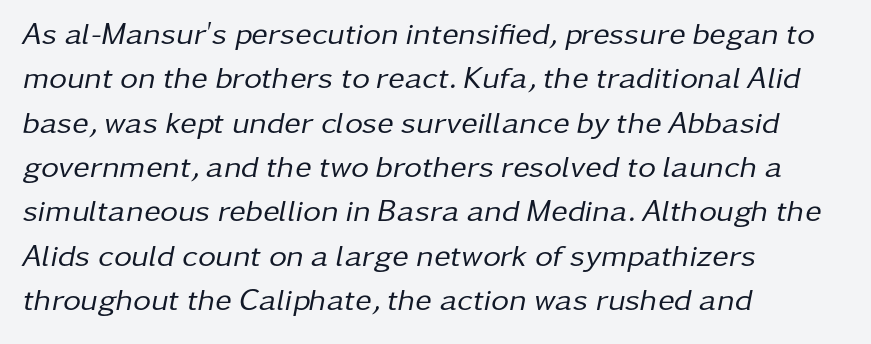
The image shows 31 px regular-weight type, italic (leaning right); set left-aligned, normal line spacing (1.43x), normal letter spacing, not underlined; low stroke contrast and a medium x-height.
